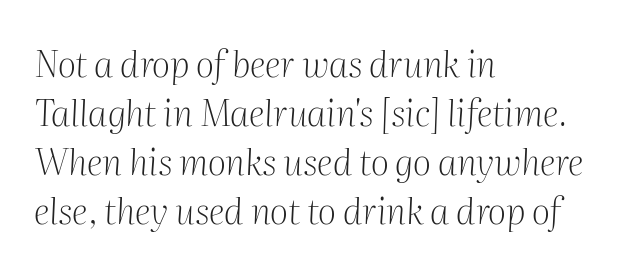
Alignment: flush left. The designer left line spacing at the default. The face used here has a pronounced slope to its letters. This rendering features lettering with no underline.
